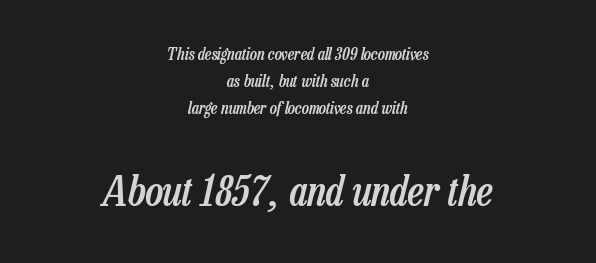
Would a proofreader flag this as italicized? Yes. Whoever set this made the second block the dominant, larger element. Weight: semibold (demi). The passage shown stacks its lines at a standard gap. These lines keep a tight, regular rhythm from letter to letter. Here the designer chose a conventional face with non-uniform glyph widths.
